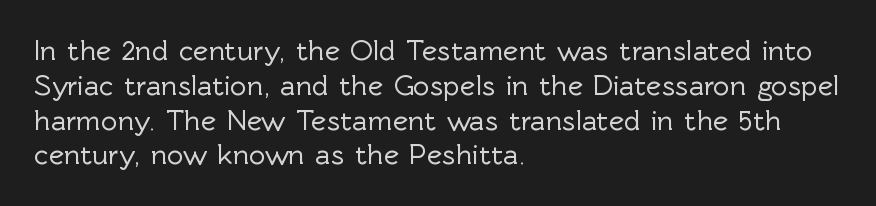
Q: Is the text italic (slanted)? A: No, it is upright.
Q: Is the typeface a serif or a sans-serif typeface? A: Sans-serif.
Q: Is the text underlined? A: No.
Q: How is the paragraph aligned? A: Left-aligned.
Q: Is the spacing between letters normal or unusually wide? A: Normal.
Q: Width (condensed, normal, or wide)? A: Normal.
Q: x-height? A: Medium.
Q: Monospaced? A: No.
